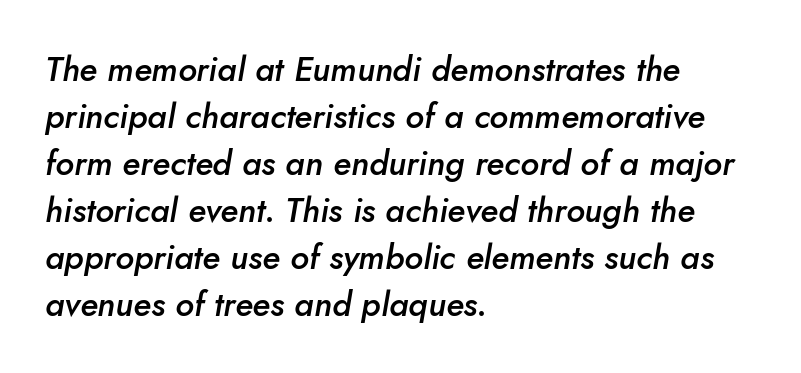
These lines are rendered in a variable-pitch font. Typographic density is moderately raised because the face is semibold. The typesetter chose a ragged-right arrangement here. The vertical gap from one line to the next is medium. Italic? Definitely — the glyphs are oblique. Short note: letters normally spaced.
